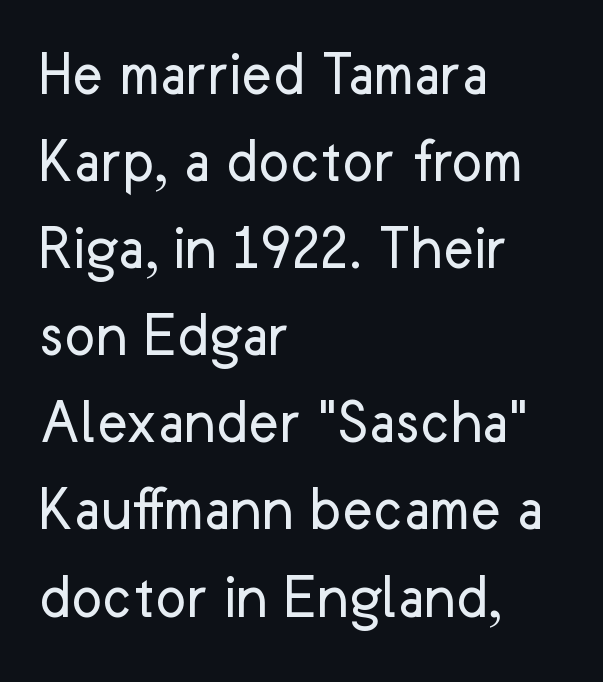
Q: Is the text bold? A: No.
Q: Is the text italic (slanted)? A: No, it is upright.
Q: Is the typeface a serif or a sans-serif typeface? A: Sans-serif.
Q: Is the text underlined? A: No.
Q: How is the paragraph aligned? A: Left-aligned.
Q: Is the spacing between letters normal or unusually wide? A: Normal.
Q: Is the spacing between lines tight, normal or loose? A: Normal.
Q: Width (condensed, normal, or wide)? A: Normal.
Q: Stroke contrast? A: Low.
Q: x-height? A: Medium.
Q: Monospaced? A: No.
